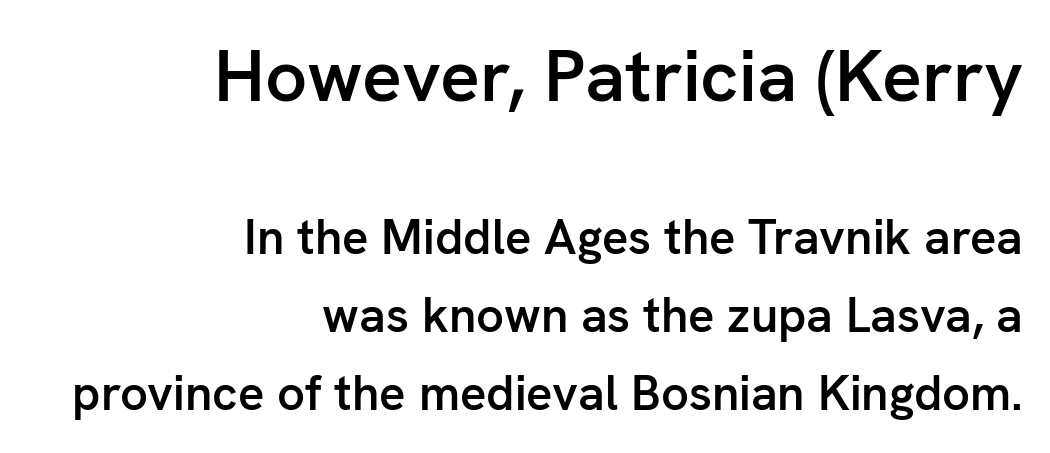
Q: Is the text bold? A: Semi-bold.
Q: Is the text italic (slanted)? A: No, it is upright.
Q: Is the typeface a serif or a sans-serif typeface? A: Sans-serif.
Q: Is the text underlined? A: No.
Q: How is the paragraph aligned? A: Right-aligned.
Q: Is the spacing between letters normal or unusually wide? A: Normal.
Q: Is the spacing between lines tight, normal or loose? A: Normal.
Q: Which block of text is set in a larger size, the first (top) or the second (bottom)? A: The first (top) one.
Q: Width (condensed, normal, or wide)? A: Normal.
Q: Stroke contrast? A: Low.
Q: x-height? A: Medium.
Q: Monospaced? A: No.
